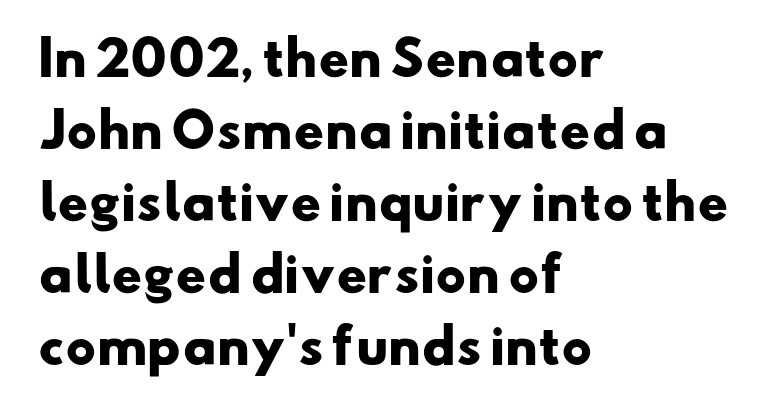
This block has exactly the height ordinary leading produces. I'd describe the lettering as bold — thick and assertive. Any mark beneath the type? The region is blank. In terms of letterform style, serifs are entirely absent. Teacher's note: observe the even left margin — that is flush-left alignment.
